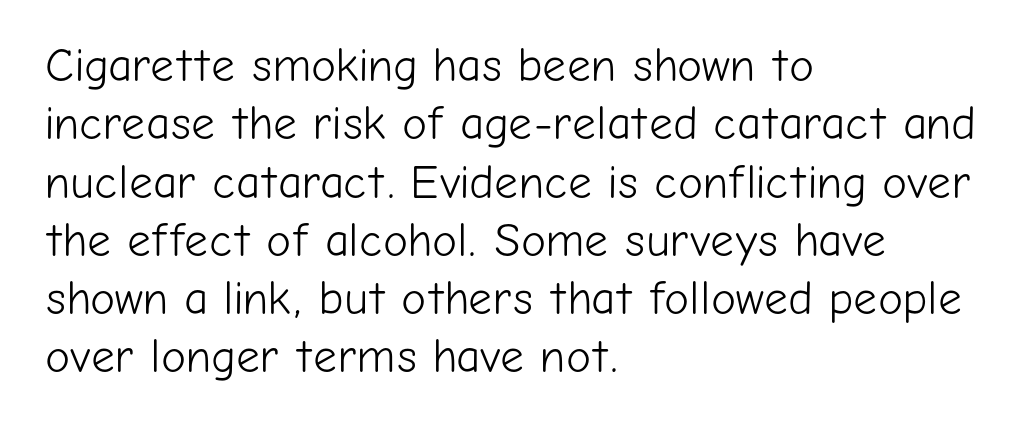
{"serif": "no", "italic": "no", "bold": "no", "weight": "light", "width": "normal", "stroke_contrast": "low", "x_height": "medium", "monospaced": "no", "underline": "no", "align": "left", "line_spacing_ratio": 1.24, "letter_spacing": "normal", "letter_spacing_em": 0.0, "glyph_px": 47}
